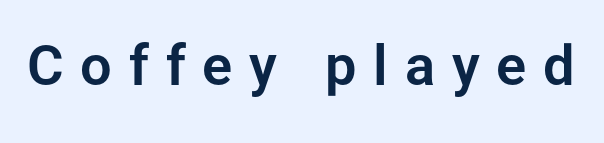
The image shows 56 px sans-serif type, upright; set unusually wide letter spacing (+0.3 em), not underlined; low stroke contrast and a medium x-height.
